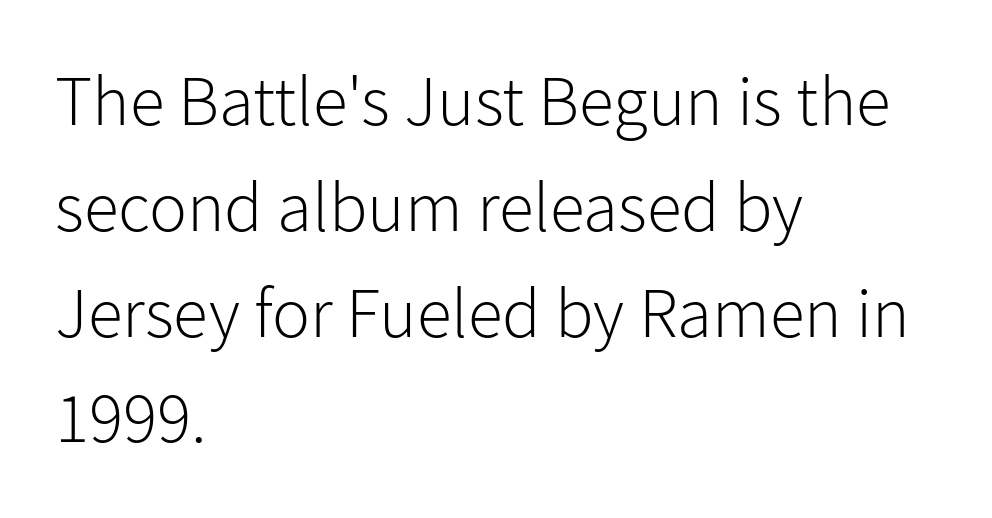
No feet cap the strokes, marking this as sans-serif type. Compared with typical paragraphs, the rows here are spaced about the same. The gaps between neighbouring characters are ordinary and unremarkable. One-word summary of the alignment: left. A typesetter would mark this as roman, not italic.
